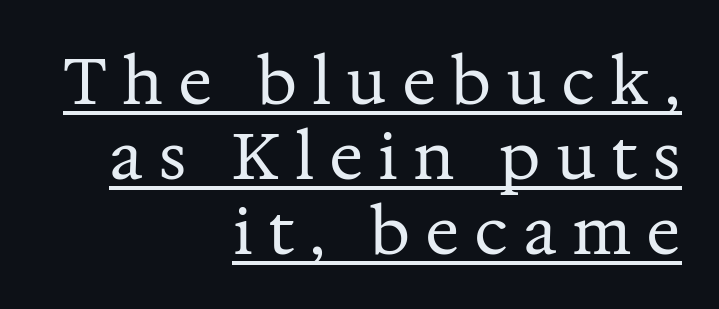
Letter spacing: wide. Compared with a typical body face, this is equally light or lighter still. Does the copy run flush right? Yes — the right margin is perfectly even. Emphasis is given by a line drawn under the lettering. The face used here is proportionally spaced, like ordinary book or web type.
